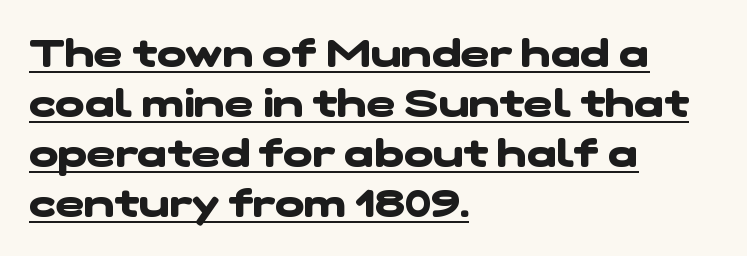
{"serif": "no", "bold": "yes", "weight": "heavy", "width": "wide", "stroke_contrast": "low", "x_height": "medium", "monospaced": "no", "underline": "yes", "align": "left", "line_spacing": "normal", "line_spacing_ratio": 1.28, "letter_spacing": "normal", "letter_spacing_em": 0.0, "glyph_px": 39}
